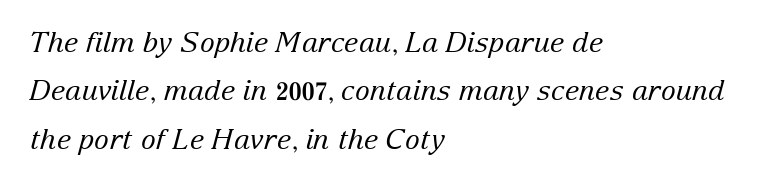
Spacing verdict: proportional, widths tailored to each character. The lines in this sample share a left origin and differ only in where they stop. Nobody touched the tracking dial on this one. Little horizontal feet cap the strokes, marking this as serif type. Bare-footed words on every line. Is the type slanted? Yes — the strokes lean at a clear angle.
